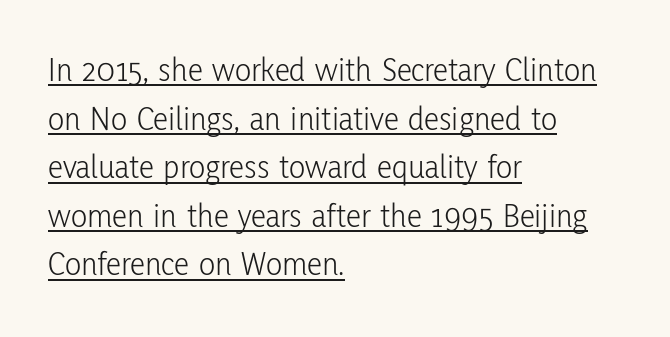
Regular leading. The axis of the letterforms is exactly vertical. Horizontally, the lines are justified to the leading edge only. The passage shown is typeset with a sans-serif family.
